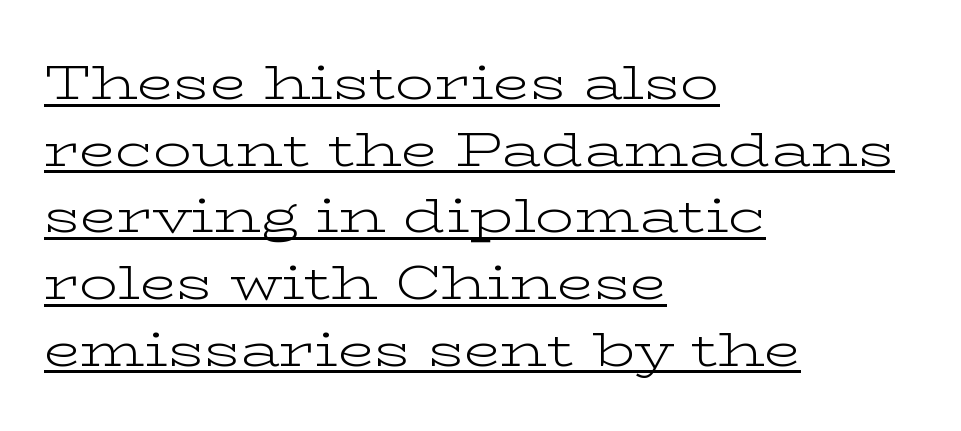
The image shows 48 px light, wide serif type, upright; set left-aligned, normal line spacing (1.39x), normal letter spacing, underlined; low stroke contrast and a medium x-height.
